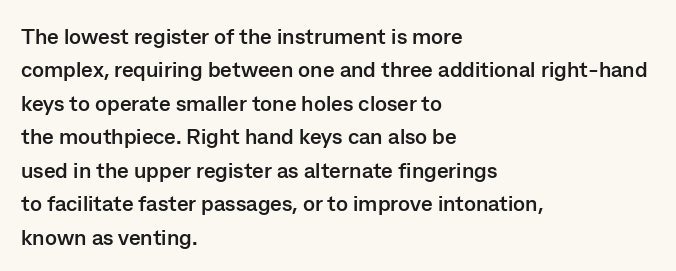
The image shows 22 px bold type, upright; set left-aligned, normal line spacing (1.52x), normal letter spacing, not underlined.
